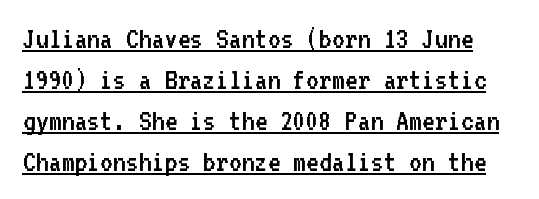
The image shows 31 px regular-weight sans-serif type, upright, monospaced; set normal line spacing (1.32x), normal letter spacing, underlined; low stroke contrast and a medium x-height.
